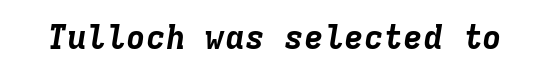
The image shows 33 px bold type, italic (leaning right), monospaced; set normal letter spacing, not underlined; low stroke contrast and a medium x-height.
